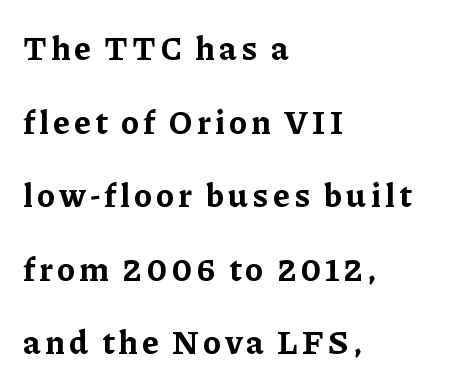
The image shows 33 px bold serif type, upright; set left-aligned, loose line spacing (2.23x), not underlined; low stroke contrast and a medium x-height.
